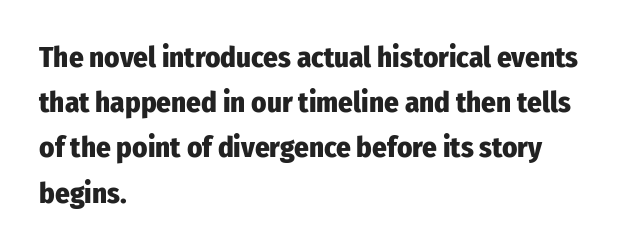
{"serif": "no", "italic": "no", "bold": "yes", "weight": "heavy", "width": "condensed", "stroke_contrast": "low", "x_height": "medium", "monospaced": "no", "underline": "no", "align": "left", "line_spacing": "normal", "line_spacing_ratio": 1.56, "letter_spacing": "normal", "letter_spacing_em": 0.0, "glyph_px": 29}
